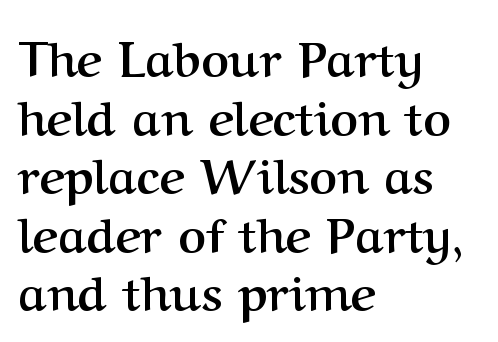
These words are printed bold, with thick strokes throughout. Does the copy run flush right? No — it runs flush left. Here the designer chose a conventional face with non-uniform glyph widths. This sample uses an upright cut, with every glyph sitting square on the baseline. Spacing between characters is what you'd get straight out of the box. Regarding serifs, this sample has them.
